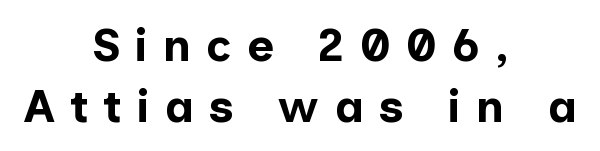
The image shows 46 px bold sans-serif type, upright; set centered, normal line spacing (1.32x), unusually wide letter spacing (+0.33 em), not underlined; low stroke contrast and a medium x-height.
